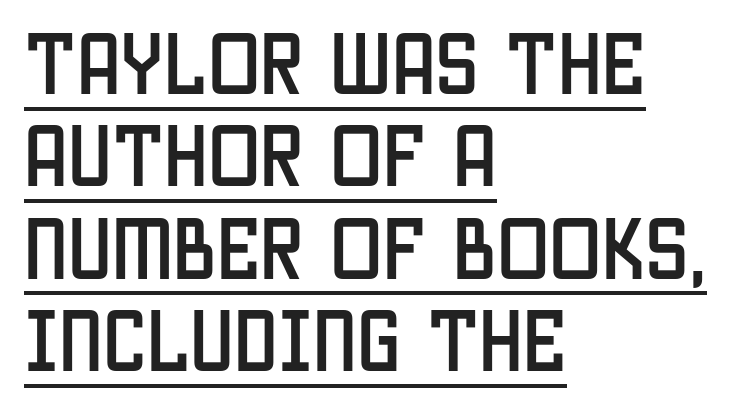
The image shows 70 px condensed sans-serif type, upright; set left-aligned, normal line spacing (1.32x), normal letter spacing, underlined; low stroke contrast and a large x-height.
